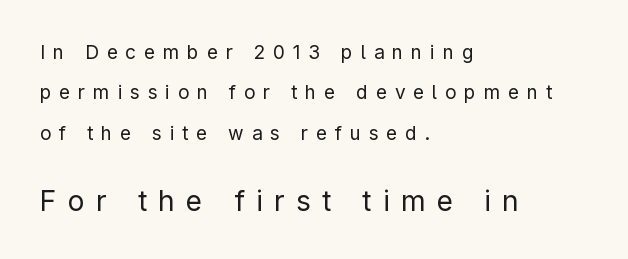
{"serif": "no", "italic": "no", "bold": "no", "weight": "regular", "width": "normal", "stroke_contrast": "low", "x_height": "medium", "monospaced": "no", "underline": "no", "align": "left", "line_spacing": "loose", "line_spacing_ratio": 2.12, "letter_spacing": "wide", "letter_spacing_em": 0.41, "larger_block": "second", "size_ratio": 1.47, "glyph_px": 28}
